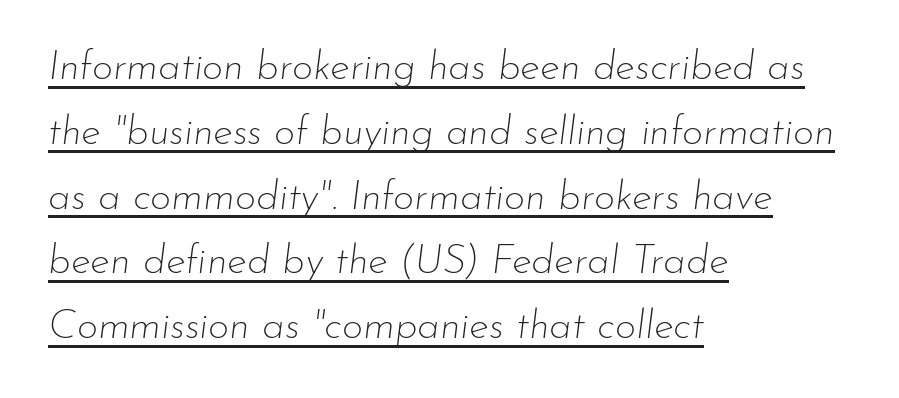
The image shows 41 px thin type, italic (leaning right); set left-aligned, normal line spacing (1.58x), normal letter spacing, underlined; low stroke contrast and a small x-height.
